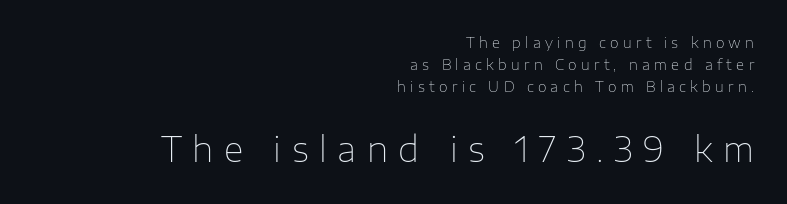
Q: Is the text bold? A: No.
Q: Is the text italic (slanted)? A: No, it is upright.
Q: Is the typeface a serif or a sans-serif typeface? A: Sans-serif.
Q: Is the text underlined? A: No.
Q: How is the paragraph aligned? A: Right-aligned.
Q: Is the spacing between letters normal or unusually wide? A: Unusually wide.
Q: Is the spacing between lines tight, normal or loose? A: Normal.
Q: Which block of text is set in a larger size, the first (top) or the second (bottom)? A: The second (bottom) one.
Q: Width (condensed, normal, or wide)? A: Normal.
Q: Stroke contrast? A: Low.
Q: x-height? A: Medium.
Q: Monospaced? A: No.
